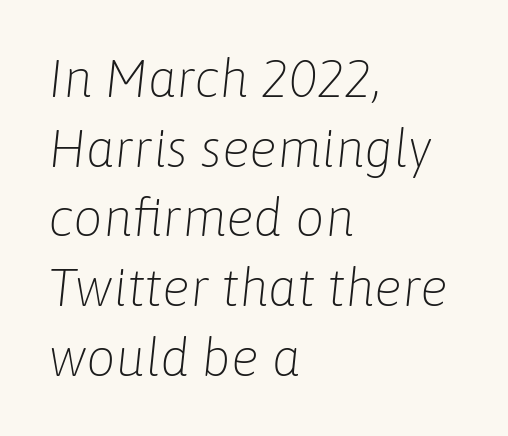
The lettering tilts uniformly, giving the passage an italic look. The cut favours lightness, reaching ordinary text weight at its darkest. Letter spacing: default. If you measured baseline to baseline, you'd find a middling distance.
